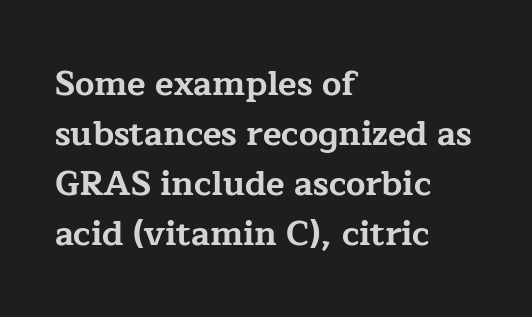
The image shows 34 px bold, wide serif type, upright; set left-aligned, normal line spacing (1.47x), normal letter spacing, not underlined; low stroke contrast and a medium x-height.
